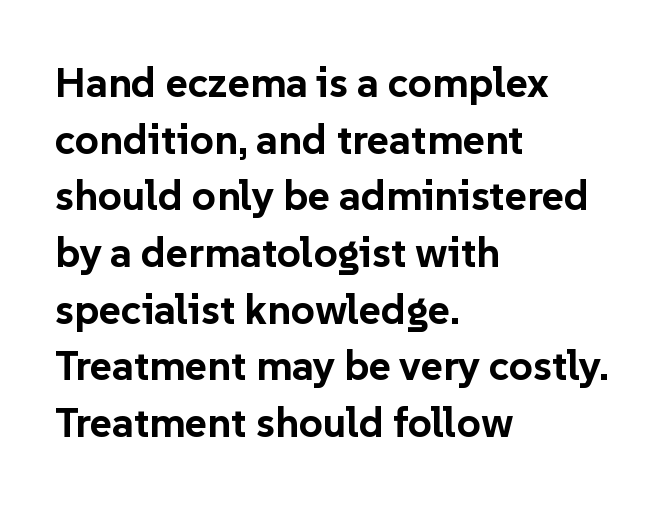
Q: Is the text bold? A: Yes.
Q: Is the text italic (slanted)? A: No, it is upright.
Q: Is the typeface a serif or a sans-serif typeface? A: Sans-serif.
Q: Is the text underlined? A: No.
Q: How is the paragraph aligned? A: Left-aligned.
Q: Is the spacing between letters normal or unusually wide? A: Normal.
Q: Is the spacing between lines tight, normal or loose? A: Normal.
Q: Width (condensed, normal, or wide)? A: Normal.
Q: Stroke contrast? A: Low.
Q: x-height? A: Medium.
Q: Monospaced? A: No.
